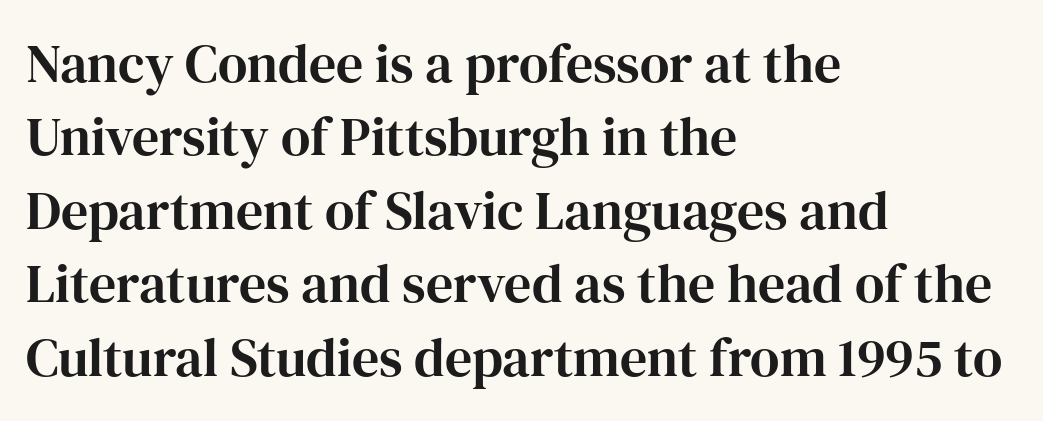
Stroke terminals: seriffed. Baseline-to-baseline distance is the conventional proportion of letter height. How are the letters spaced? Ordinarily, with no added tracking. Designer's note — italics off, roman on. The paragraph has a hard left edge and a soft right edge.
